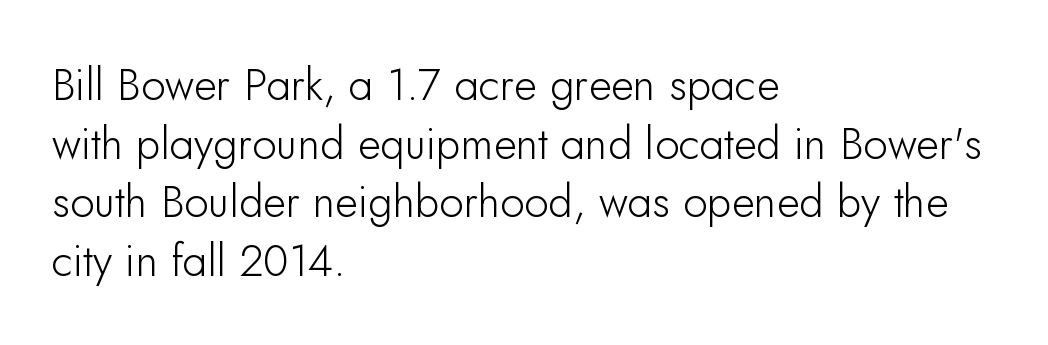
Q: Is the text italic (slanted)? A: No, it is upright.
Q: Is the typeface a serif or a sans-serif typeface? A: Sans-serif.
Q: Is the text underlined? A: No.
Q: How is the paragraph aligned? A: Left-aligned.
Q: Is the spacing between letters normal or unusually wide? A: Normal.
Q: Is the spacing between lines tight, normal or loose? A: Normal.
Q: Width (condensed, normal, or wide)? A: Normal.
Q: Stroke contrast? A: Low.
Q: x-height? A: Small.
Q: Monospaced? A: No.
